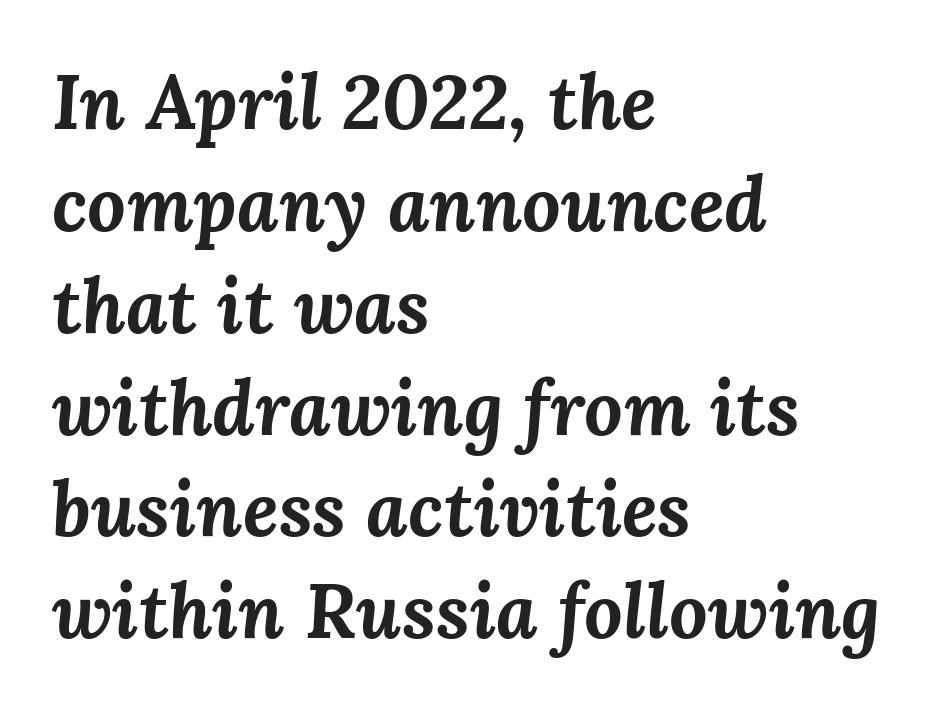
Leading: standard. Caption: standard tracking, unaltered. Line beginnings align vertically; line endings do not. Set as a true bold cut, around the 700 mark.
